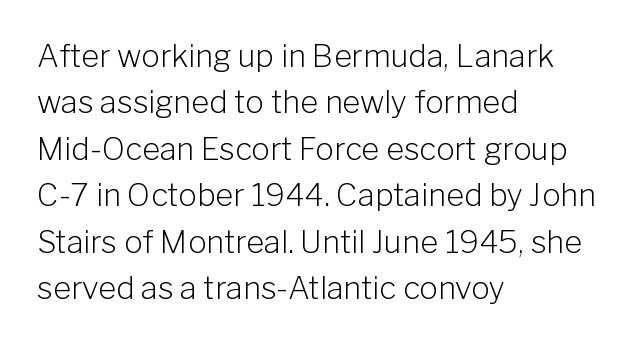
The image shows 31 px light sans-serif type, upright; set left-aligned, normal line spacing (1.5x), normal letter spacing, not underlined; low stroke contrast and a medium x-height.
